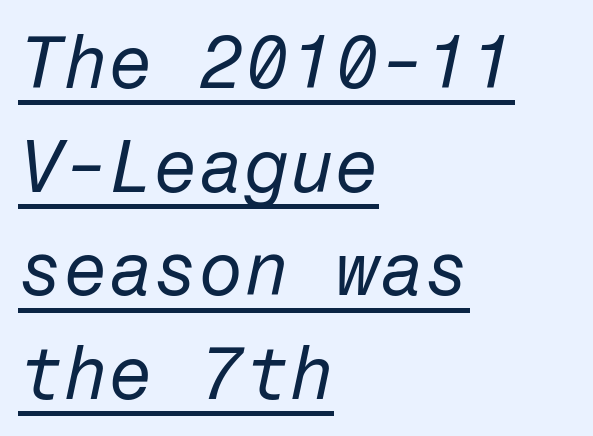
{"italic": "yes", "lean": "right", "slant_degrees": 12, "bold": "no", "weight": "regular", "width": "normal", "stroke_contrast": "low", "x_height": "medium", "underline": "yes", "align": "left", "line_spacing": "normal", "line_spacing_ratio": 1.42, "letter_spacing": "normal", "letter_spacing_em": 0.0, "glyph_px": 73}
